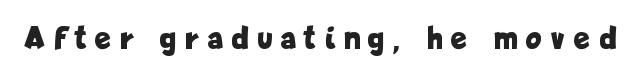
{"serif": "no", "italic": "no", "bold": "yes", "weight": "bold", "width": "condensed", "stroke_contrast": "low", "x_height": "medium", "monospaced": "no", "underline": "no", "letter_spacing": "wide", "letter_spacing_em": 0.29, "glyph_px": 33}
